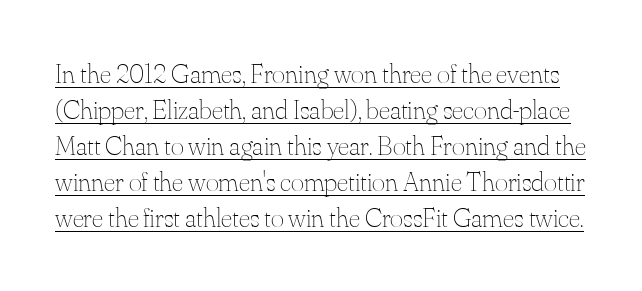
The image shows 28 px thin type, upright; set normal line spacing (1.29x), normal letter spacing, underlined; medium stroke contrast and a small x-height.
